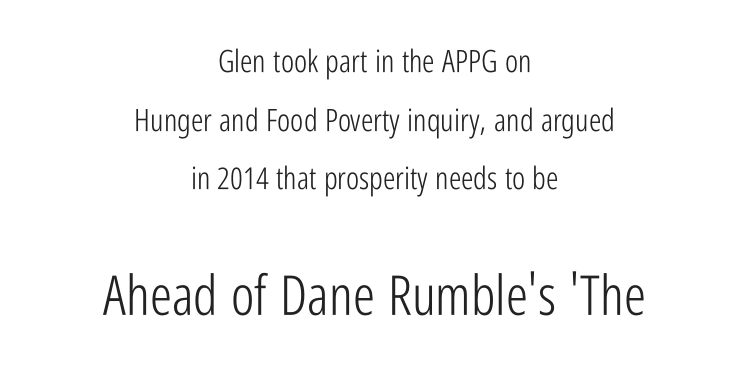
{"serif": "no", "italic": "no", "bold": "no", "weight": "light", "width": "condensed", "stroke_contrast": "low", "x_height": "medium", "monospaced": "no", "underline": "no", "align": "center", "line_spacing_ratio": 1.89, "letter_spacing": "normal", "letter_spacing_em": 0.0, "larger_block": "second", "size_ratio": 1.77, "glyph_px": 55}
